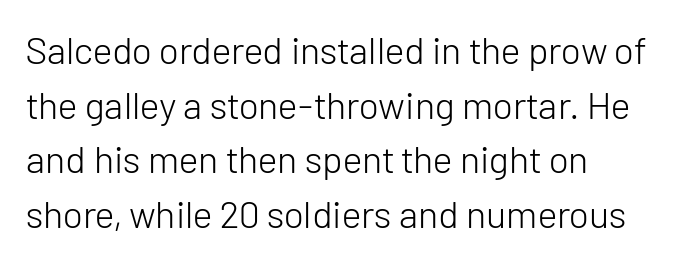
This sample has the flowing, uneven cadence of proportional lettering. Whoever set this chose a conventional vertical rhythm. Typeset ragged right — the left edge is the straight one. The typography opts for an upright posture over an oblique one. Spacing between characters is what you'd get straight out of the box.
